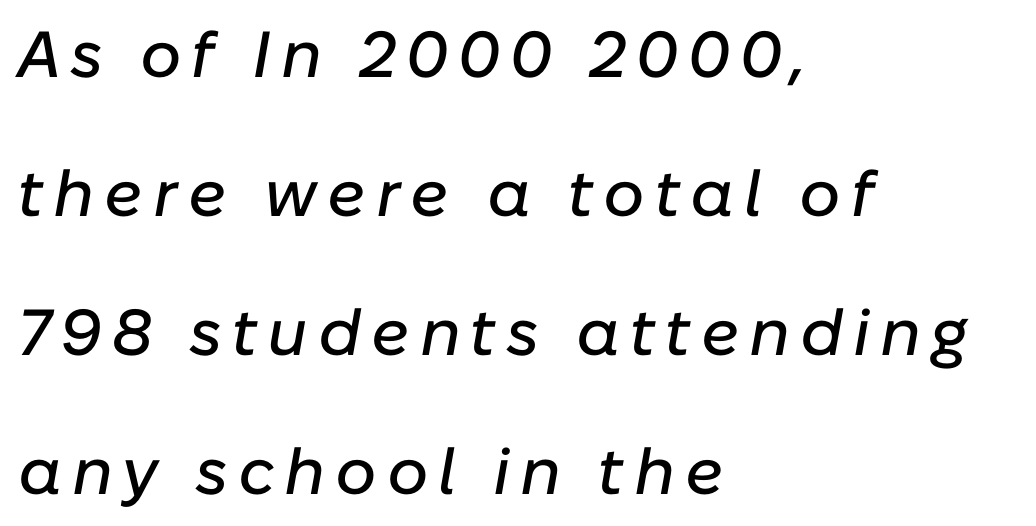
Q: Is the text italic (slanted)? A: Yes, it leans right by about 10 degrees.
Q: Is the text underlined? A: No.
Q: How is the paragraph aligned? A: Left-aligned.
Q: Is the spacing between lines tight, normal or loose? A: Loose.
Q: Width (condensed, normal, or wide)? A: Normal.
Q: Stroke contrast? A: Low.
Q: x-height? A: Medium.
Q: Monospaced? A: No.
